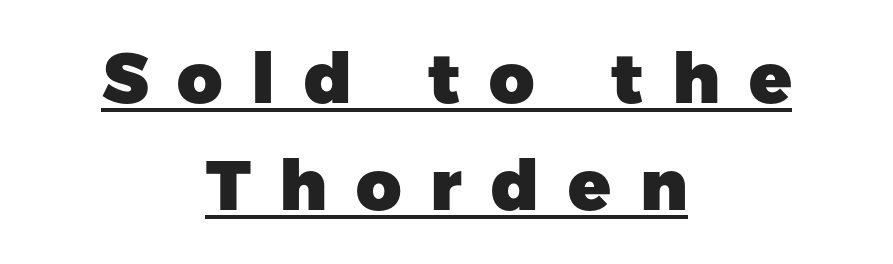
{"serif": "no", "italic": "no", "bold": "yes", "weight": "heavy", "width": "normal", "stroke_contrast": "low", "x_height": "medium", "monospaced": "no", "underline": "yes", "align": "center", "line_spacing": "normal", "line_spacing_ratio": 1.53, "letter_spacing": "wide", "letter_spacing_em": 0.41, "glyph_px": 70}
